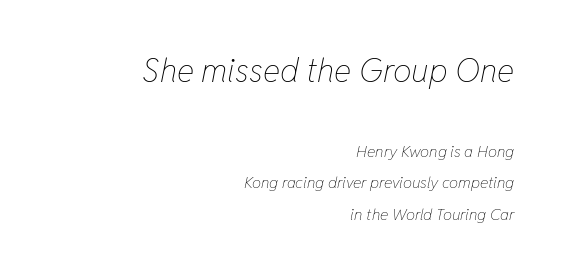
The image shows 33 px thin, condensed type, italic (leaning right); set right-aligned, loose line spacing (1.98x), normal letter spacing, not underlined; the first (top) block is 2.06x larger; low stroke contrast and a medium x-height.
